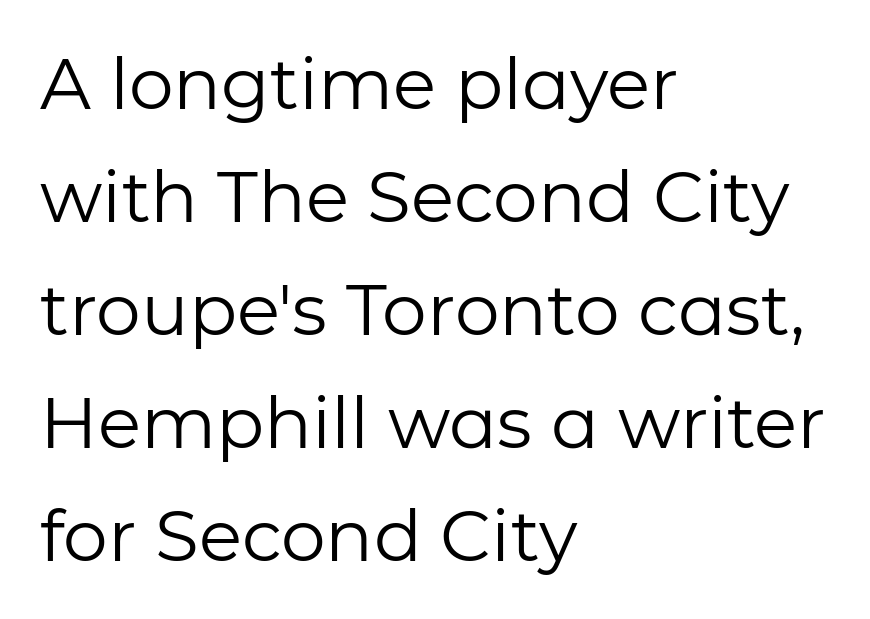
Reading down the block, your eye returns to a fixed left position each line. The letterforms sit shoulder to shoulder at normal distance. This sample uses a sans-serif face. Does the leading feel generous? No, just average. Beneath every word, the page is bare.
